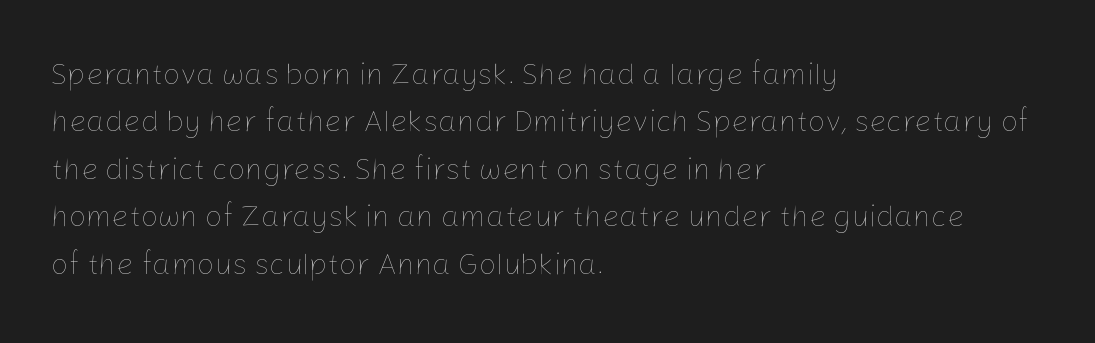
Is the stroke heavy? The answer is a plain regular-or-lighter. The paragraph has a hard left edge and a soft right edge. Regular leading. The type sits square on the baseline with zero lean.
